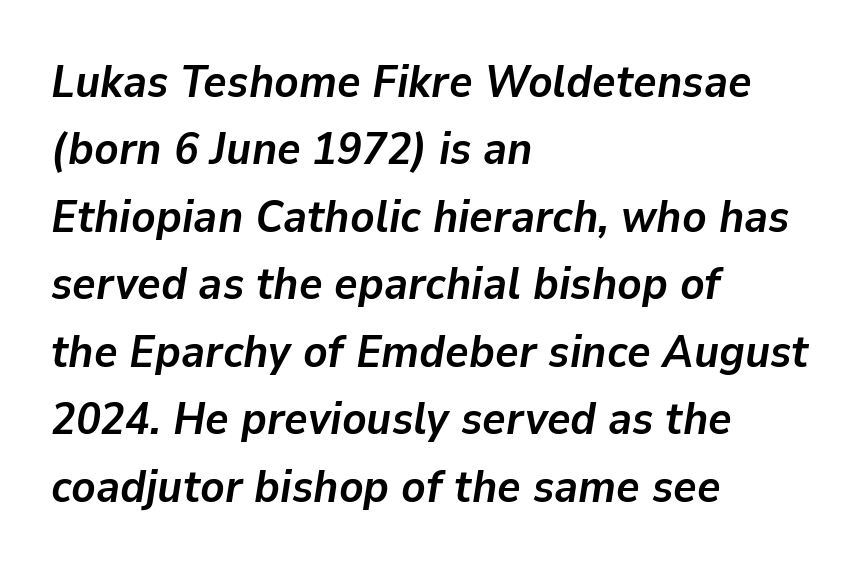
Stroke thickness is high; the sample reads as a true bold. The compositor pushed each line to the left boundary. This block has exactly the height ordinary leading produces. The face used here is proportionally spaced, like ordinary book or web type. Only glyphs here, with clear space below each row.
